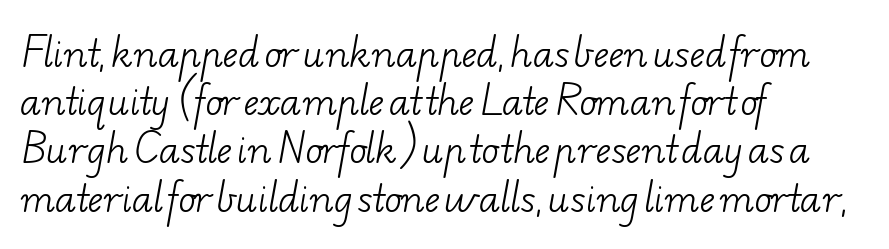
{"serif": "yes", "bold": "no", "weight": "light", "width": "wide", "stroke_contrast": "low", "x_height": "small", "monospaced": "no", "underline": "no", "align": "left", "line_spacing": "normal", "line_spacing_ratio": 1.34, "letter_spacing": "normal", "letter_spacing_em": 0.0, "glyph_px": 36}
